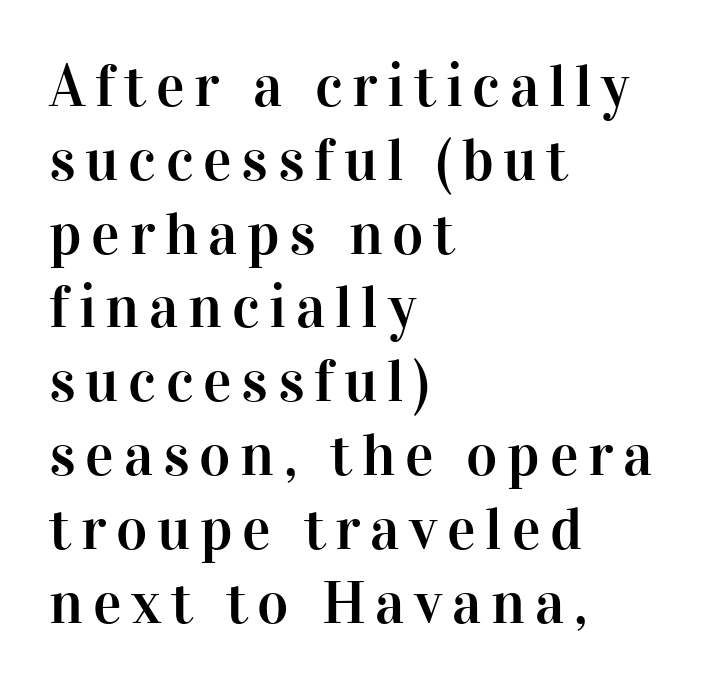
The image shows 60 px serif type, upright; set left-aligned, line spacing 1.23x, not underlined; high stroke contrast and a medium x-height.
